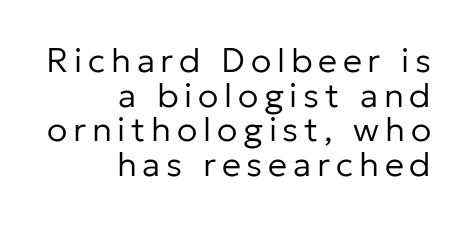
{"serif": "no", "italic": "no", "bold": "no", "weight": "regular", "width": "normal", "stroke_contrast": "low", "x_height": "medium", "monospaced": "no", "underline": "no", "align": "right", "line_spacing": "tight", "line_spacing_ratio": 1.02, "glyph_px": 34}
